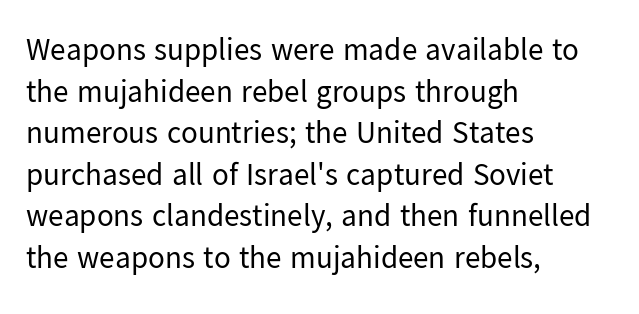
Q: Is the text bold? A: No.
Q: Is the text italic (slanted)? A: No, it is upright.
Q: Is the typeface a serif or a sans-serif typeface? A: Sans-serif.
Q: Is the text underlined? A: No.
Q: How is the paragraph aligned? A: Left-aligned.
Q: Is the spacing between letters normal or unusually wide? A: Normal.
Q: Is the spacing between lines tight, normal or loose? A: Normal.
Q: Width (condensed, normal, or wide)? A: Normal.
Q: Stroke contrast? A: Low.
Q: x-height? A: Medium.
Q: Monospaced? A: No.
